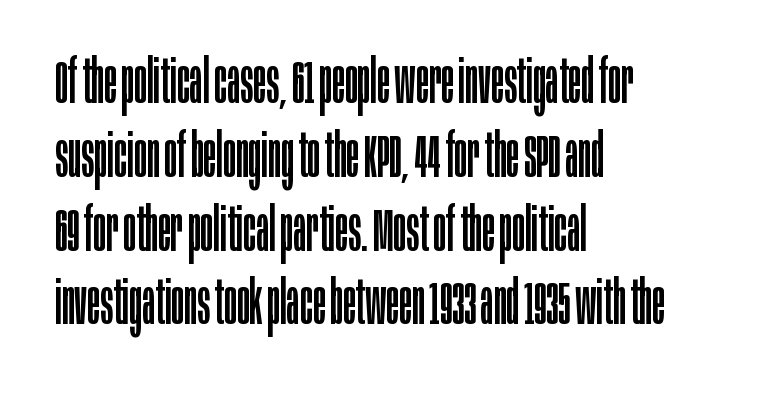
Q: Is the text bold? A: No.
Q: Is the text italic (slanted)? A: No, it is upright.
Q: Is the typeface a serif or a sans-serif typeface? A: Sans-serif.
Q: Is the text underlined? A: No.
Q: How is the paragraph aligned? A: Left-aligned.
Q: Is the spacing between letters normal or unusually wide? A: Normal.
Q: Width (condensed, normal, or wide)? A: Condensed.
Q: Stroke contrast? A: Low.
Q: x-height? A: Large.
Q: Monospaced? A: No.
